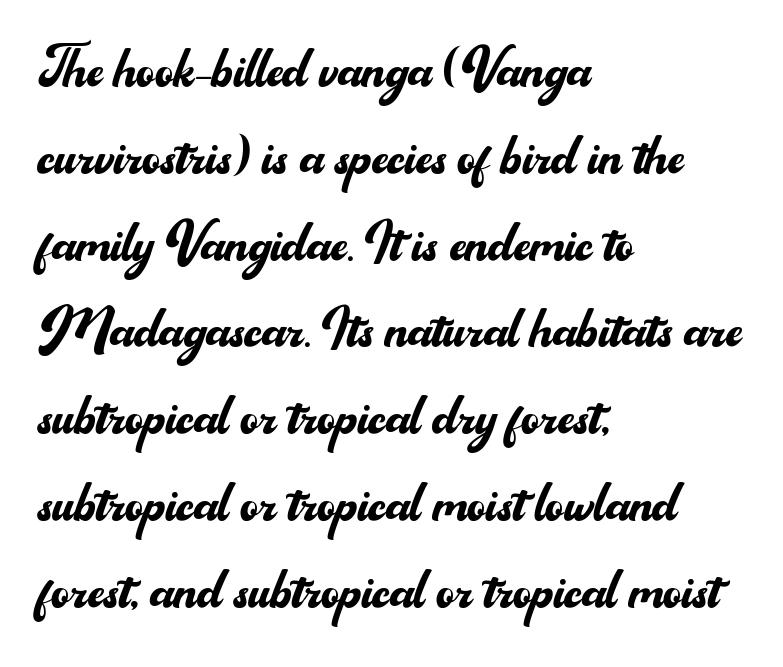
The image shows 70 px regular-weight sans-serif type; set left-aligned, line spacing 1.24x, normal letter spacing, not underlined; medium stroke contrast and a small x-height.
